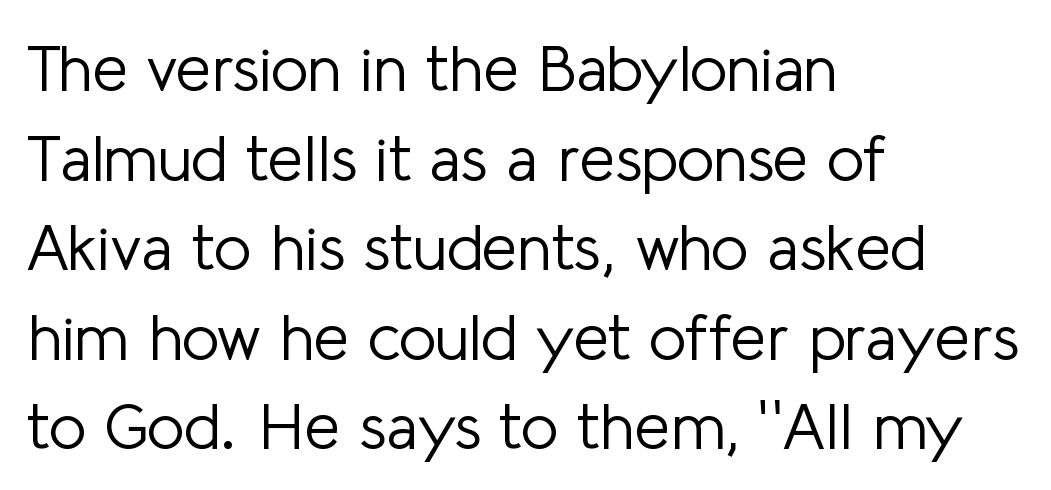
{"serif": "no", "italic": "no", "bold": "no", "weight": "light", "width": "normal", "stroke_contrast": "low", "x_height": "medium", "monospaced": "no", "underline": "no", "align": "left", "line_spacing": "normal", "line_spacing_ratio": 1.4, "letter_spacing": "normal", "letter_spacing_em": 0.0, "glyph_px": 64}
